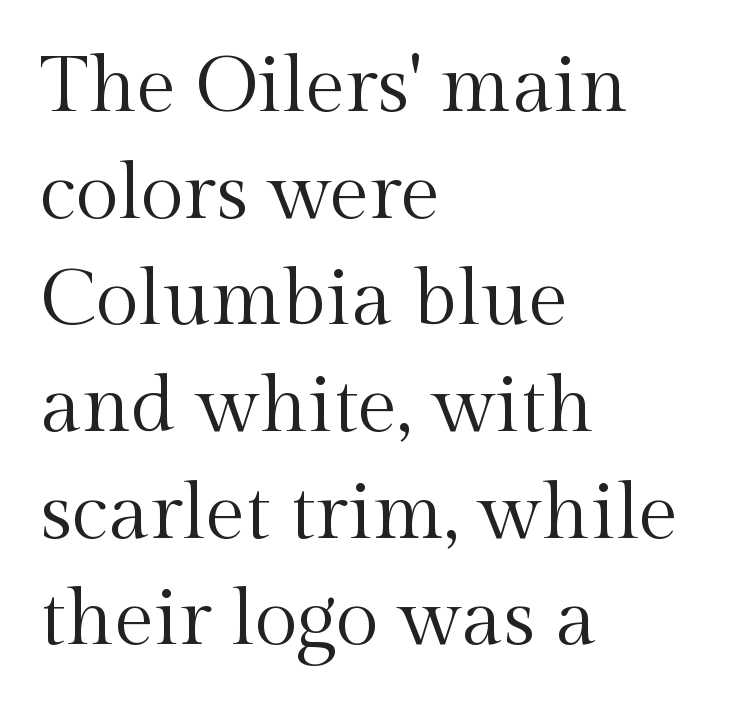
{"serif": "yes", "italic": "no", "bold": "no", "weight": "regular", "width": "normal", "x_height": "medium", "monospaced": "no", "underline": "no", "align": "left", "line_spacing": "normal", "line_spacing_ratio": 1.35, "letter_spacing": "normal", "letter_spacing_em": 0.0, "glyph_px": 79}
